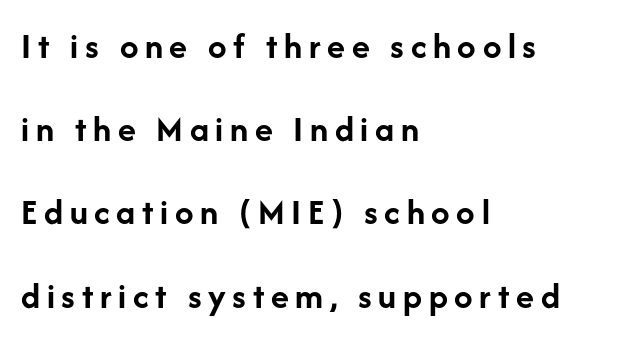
{"serif": "no", "italic": "no", "bold": "yes", "weight": "semibold", "width": "normal", "stroke_contrast": "low", "x_height": "medium", "monospaced": "no", "underline": "no", "align": "left", "line_spacing": "loose", "line_spacing_ratio": 2.25, "glyph_px": 37}
